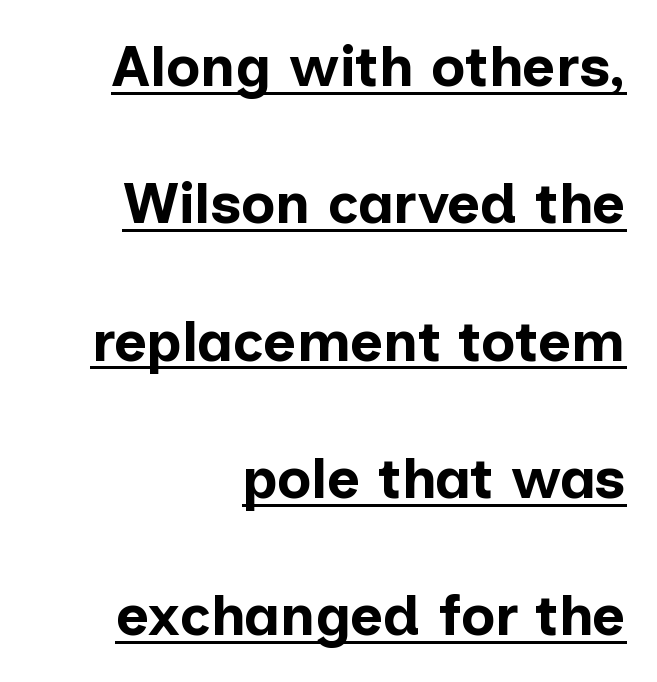
The letters carry no serifs — their stems end cleanly without finishing strokes. Vertical strokes here are truly vertical. Honestly, the rows look like they've been pulled way apart. A flush-right, rag-left setting is used for this passage. There is no visible air inserted between adjacent glyphs. This rendering features underlined lettering.
